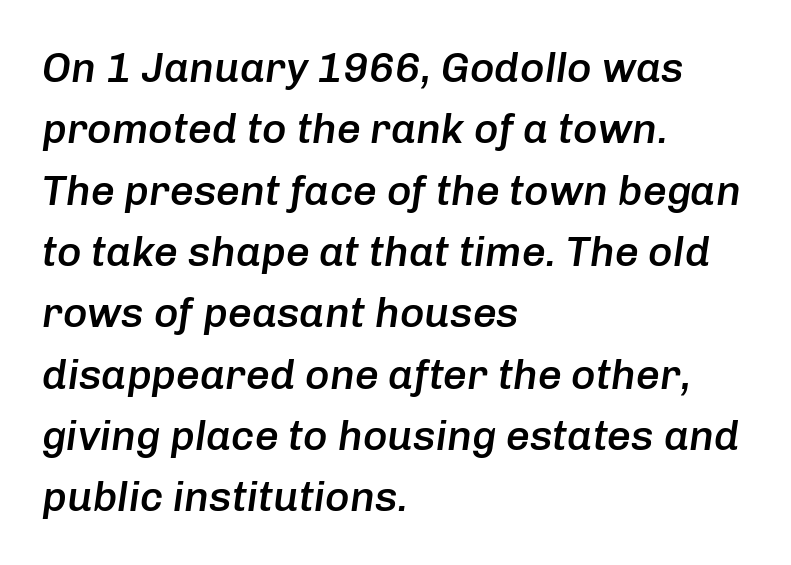
If you drew a ruler down the left edge, every line would touch it. Moderately thickened strokes mark this as semibold type. The face used here is proportionally spaced, like ordinary book or web type. The type is set solid horizontally, with unmodified tracking. When letters slant like this, we call the style italic. A typesetter would call this leading conventional body-copy spacing.
